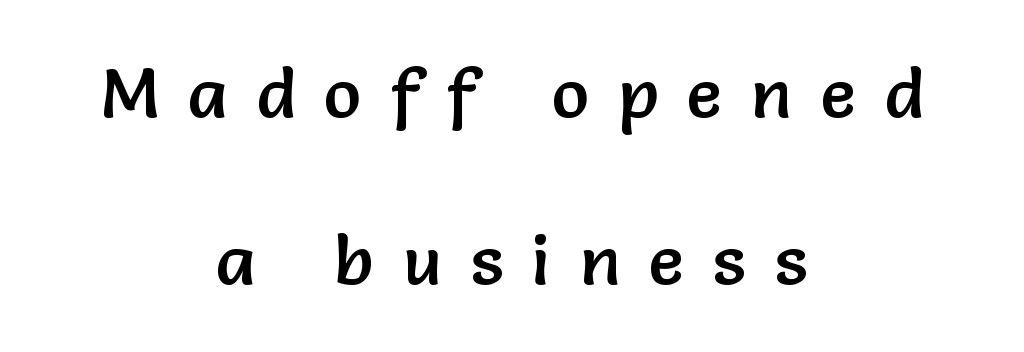
The image shows 70 px sans-serif type, upright; set centered, loose line spacing (2.38x), unusually wide letter spacing (+0.42 em), not underlined; low stroke contrast and a medium x-height.
